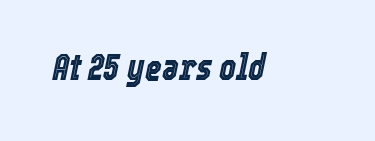
{"italic": "yes", "lean": "right", "slant_degrees": 12, "width": "condensed", "x_height": "medium", "monospaced": "no", "underline": "no", "letter_spacing": "normal", "letter_spacing_em": 0.0, "glyph_px": 36}
